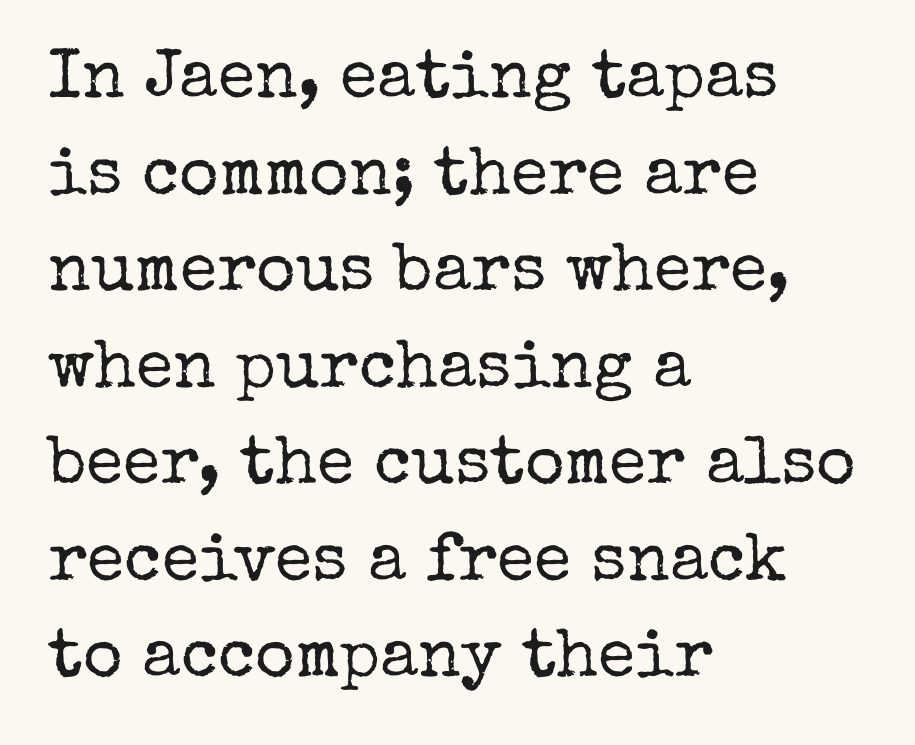
The image shows 68 px regular-weight serif type, upright; set left-aligned, normal line spacing (1.42x), normal letter spacing, not underlined; low stroke contrast and a medium x-height.
